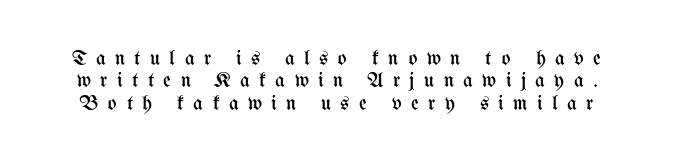
{"italic": "no", "bold": "no", "underline": "no", "line_spacing": "tight", "line_spacing_ratio": 1.07, "letter_spacing": "wide", "letter_spacing_em": 0.45, "glyph_px": 21}
